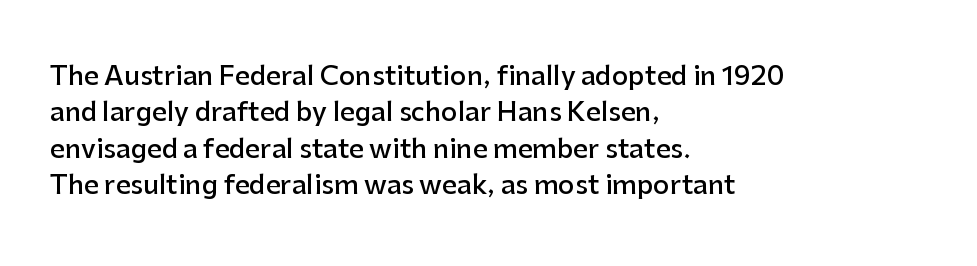
The image shows 26 px text type, upright; set left-aligned, normal line spacing (1.4x), normal letter spacing, not underlined.
